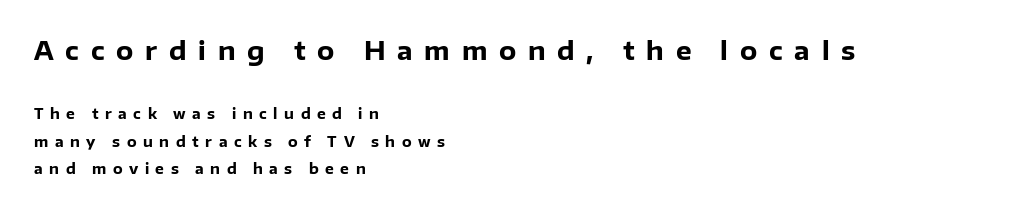
{"italic": "no", "bold": "yes", "underline": "no", "align": "left", "line_spacing": "loose", "line_spacing_ratio": 1.99, "letter_spacing": "wide", "letter_spacing_em": 0.47, "larger_block": "first", "size_ratio": 1.79, "glyph_px": 25}
